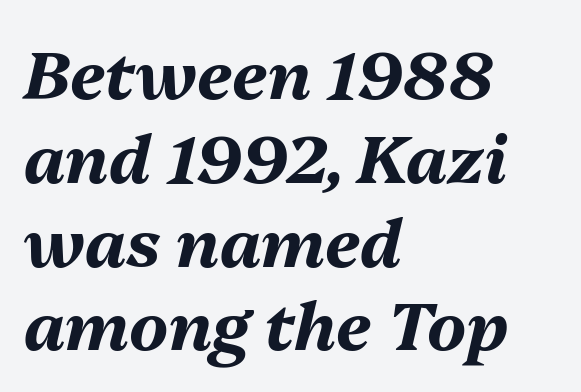
The baseline area is clear. In terms of letterspacing, this is plain default setting. Quick note: interline space is typical. Varying glyph widths throughout — classic text-font behaviour.
